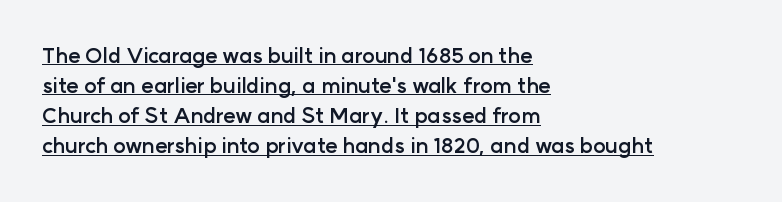
{"italic": "no", "bold": "yes", "underline": "yes", "align": "left", "line_spacing": "normal", "line_spacing_ratio": 1.43, "letter_spacing": "normal", "letter_spacing_em": 0.0, "glyph_px": 21}
